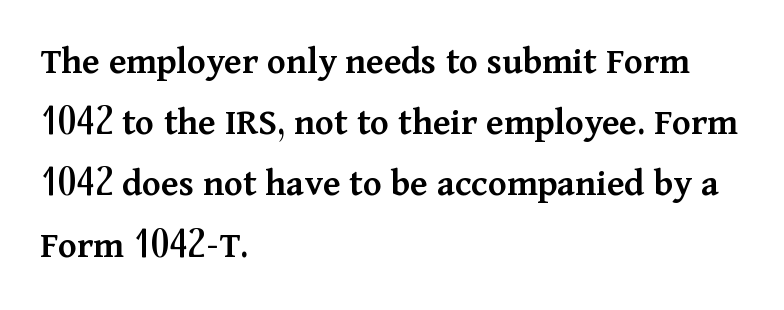
The image shows 39 px semibold serif type, upright; set left-aligned, normal line spacing (1.57x), normal letter spacing, not underlined; medium stroke contrast and a medium x-height.
